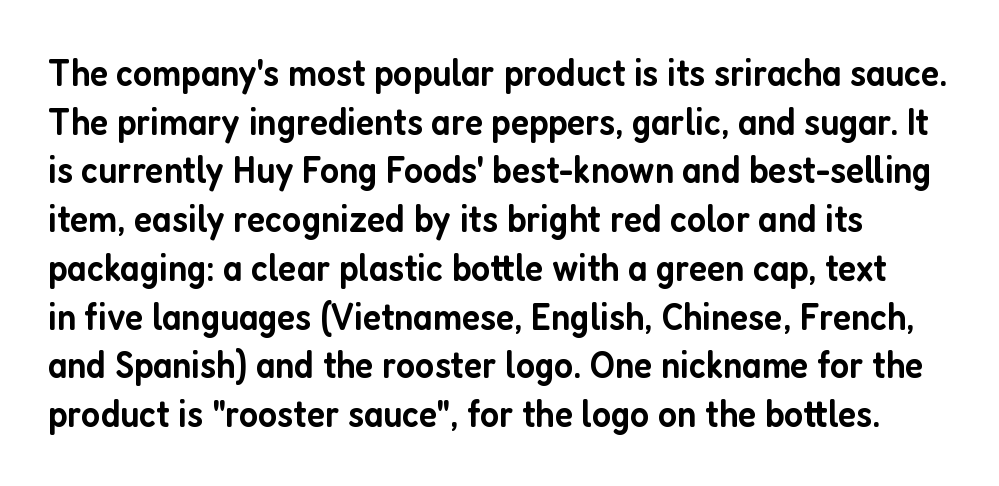
The image shows 39 px semibold, condensed sans-serif type, upright; set normal line spacing (1.25x), normal letter spacing, not underlined; low stroke contrast and a medium x-height.
